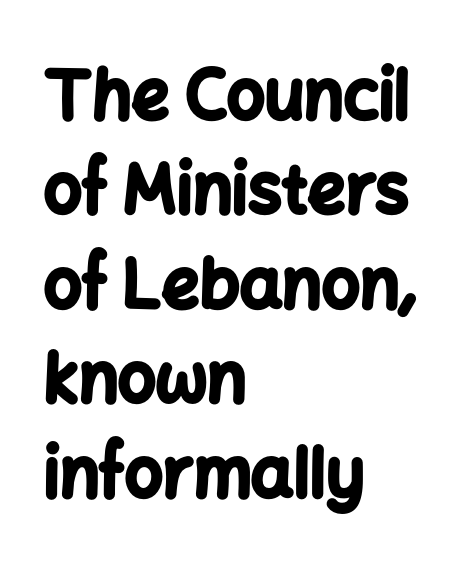
{"serif": "no", "italic": "no", "bold": "yes", "weight": "bold", "width": "normal", "stroke_contrast": "low", "x_height": "medium", "monospaced": "no", "underline": "no", "align": "left", "line_spacing": "normal", "line_spacing_ratio": 1.41, "letter_spacing": "normal", "letter_spacing_em": 0.0, "glyph_px": 67}
